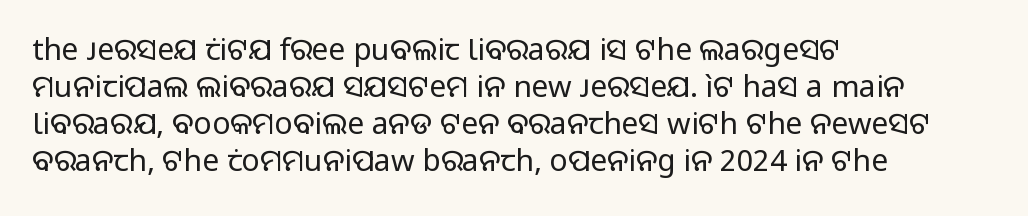
Q: Is the text bold? A: No.
Q: Is the text italic (slanted)? A: No, it is upright.
Q: Is the typeface a serif or a sans-serif typeface? A: Sans-serif.
Q: Is the text underlined? A: No.
Q: How is the paragraph aligned? A: Left-aligned.
Q: Is the spacing between letters normal or unusually wide? A: Normal.
Q: Width (condensed, normal, or wide)? A: Normal.
Q: Stroke contrast? A: Low.
Q: x-height? A: Medium.
Q: Monospaced? A: No.
